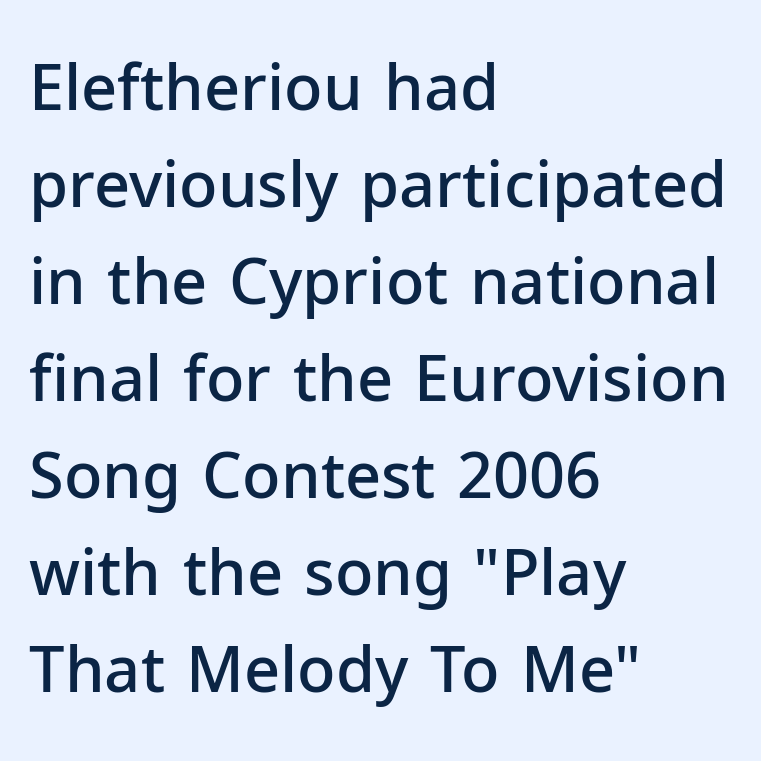
Q: Is the text bold? A: Semi-bold.
Q: Is the text italic (slanted)? A: No, it is upright.
Q: Is the typeface a serif or a sans-serif typeface? A: Sans-serif.
Q: Is the text underlined? A: No.
Q: How is the paragraph aligned? A: Left-aligned.
Q: Is the spacing between letters normal or unusually wide? A: Normal.
Q: Is the spacing between lines tight, normal or loose? A: Normal.
Q: Width (condensed, normal, or wide)? A: Normal.
Q: Stroke contrast? A: Low.
Q: x-height? A: Medium.
Q: Monospaced? A: No.
